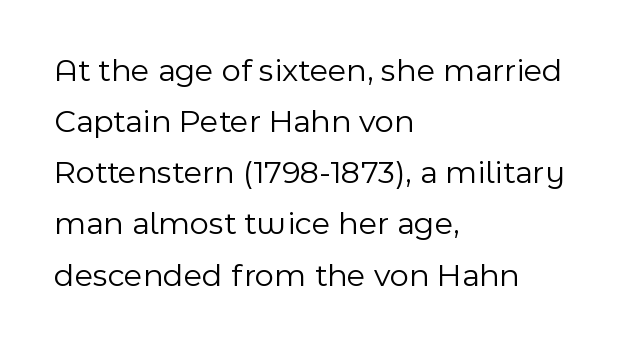
Q: Is the text bold? A: No.
Q: Is the text italic (slanted)? A: No, it is upright.
Q: Is the typeface a serif or a sans-serif typeface? A: Sans-serif.
Q: Is the text underlined? A: No.
Q: How is the paragraph aligned? A: Left-aligned.
Q: Is the spacing between letters normal or unusually wide? A: Normal.
Q: Is the spacing between lines tight, normal or loose? A: Normal.
Q: Width (condensed, normal, or wide)? A: Normal.
Q: x-height? A: Medium.
Q: Monospaced? A: No.
